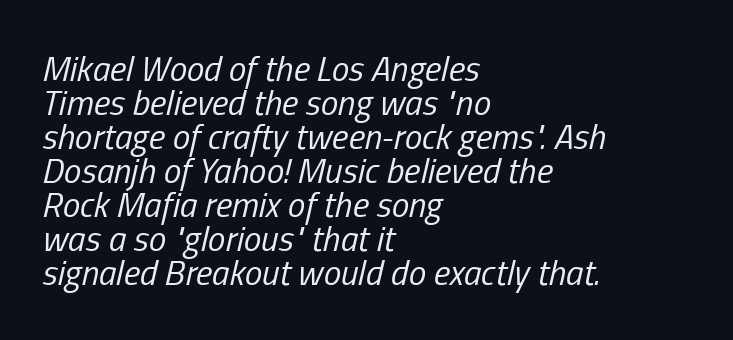
The image shows 35 px regular-weight, condensed type, italic (leaning right); set left-aligned, tight line spacing (0.97x), normal letter spacing, not underlined; low stroke contrast and a medium x-height.
